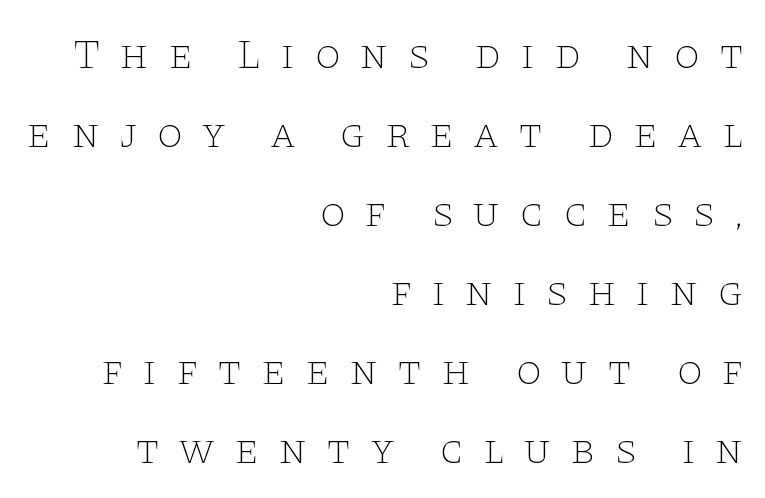
Q: Is the text bold? A: No.
Q: Is the text italic (slanted)? A: No, it is upright.
Q: Is the typeface a serif or a sans-serif typeface? A: Serif.
Q: Is the text underlined? A: No.
Q: How is the paragraph aligned? A: Right-aligned.
Q: Is the spacing between letters normal or unusually wide? A: Unusually wide.
Q: Width (condensed, normal, or wide)? A: Wide.
Q: Stroke contrast? A: Low.
Q: x-height? A: Large.
Q: Monospaced? A: No.
